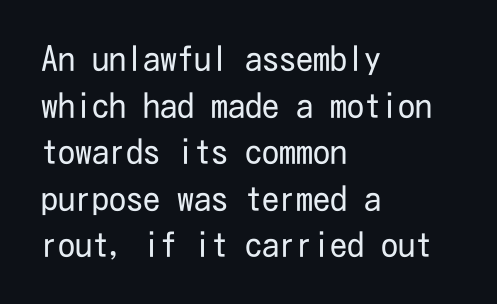
Q: Is the text bold? A: No.
Q: Is the text italic (slanted)? A: No, it is upright.
Q: Is the typeface a serif or a sans-serif typeface? A: Sans-serif.
Q: Is the text underlined? A: No.
Q: How is the paragraph aligned? A: Left-aligned.
Q: Is the spacing between letters normal or unusually wide? A: Normal.
Q: Is the spacing between lines tight, normal or loose? A: Normal.
Q: Width (condensed, normal, or wide)? A: Condensed.
Q: Stroke contrast? A: Low.
Q: x-height? A: Medium.
